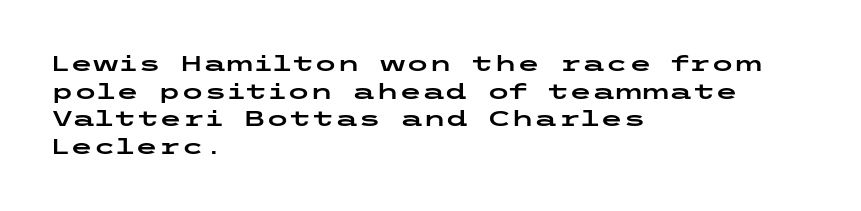
Q: Is the text italic (slanted)? A: No, it is upright.
Q: Is the text underlined? A: No.
Q: How is the paragraph aligned? A: Left-aligned.
Q: Is the spacing between letters normal or unusually wide? A: Normal.
Q: Is the spacing between lines tight, normal or loose? A: Normal.
